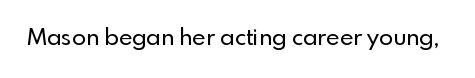
The image shows 23 px text type, upright; set normal letter spacing, not underlined.
